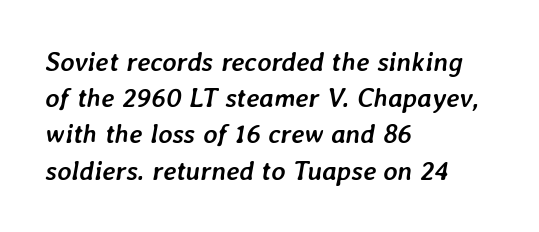
The image shows 27 px bold type, italic (leaning right); set left-aligned, normal line spacing (1.34x), normal letter spacing, not underlined.
